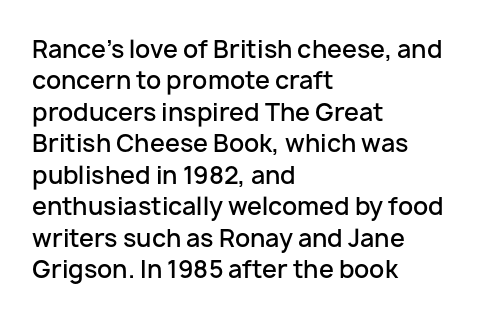
{"italic": "no", "bold": "semi", "underline": "no", "align": "left", "line_spacing": "normal", "line_spacing_ratio": 1.31, "letter_spacing": "normal", "letter_spacing_em": 0.0, "glyph_px": 24}
